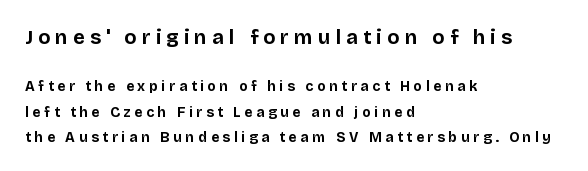
The image shows 20 px bold type, upright; set left-aligned, line spacing 1.81x, unusually wide letter spacing (+0.26 em), not underlined; the first (top) block is 1.43x larger.
